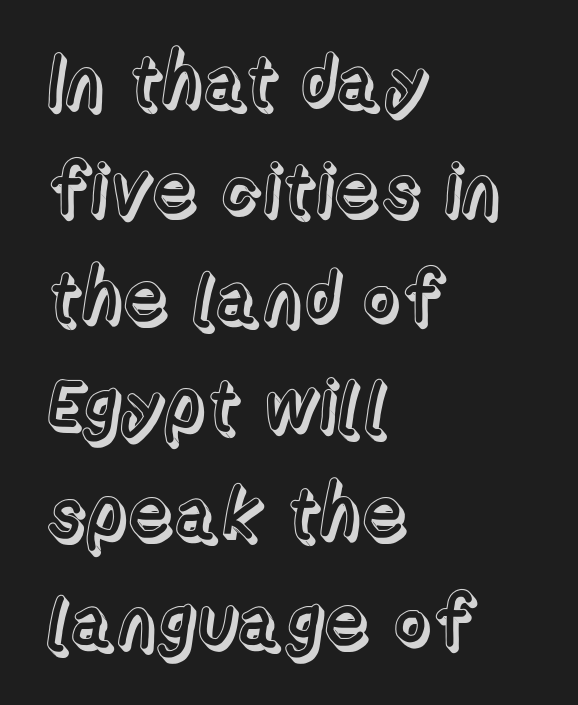
The image shows 73 px text type; set left-aligned, normal line spacing (1.48x), normal letter spacing, not underlined; a medium x-height.
